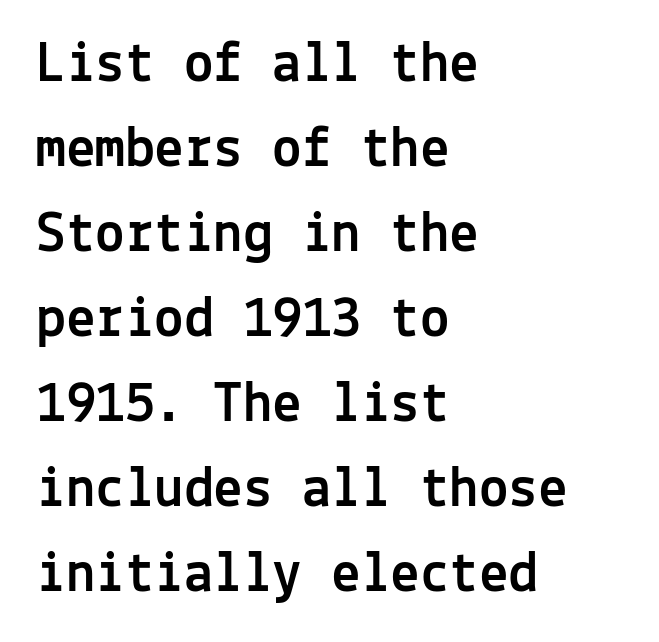
Underlining? Definitely not there. Font category for this specimen: sans-serif. Each letter, wide or thin by design, is forced into the same width here. The space between consecutive lines is moderate. If you drew a line through each stem, it would be perfectly vertical.
